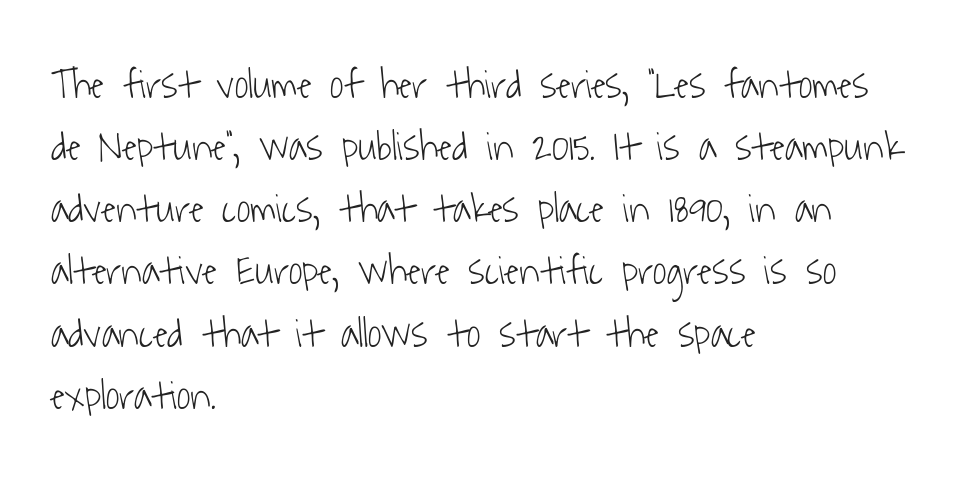
This is not heavy type; no bold has been used. The lines are quadded left. You can tell from the bare stems that sans-serif type was used. These lines are rendered in a variable-pitch font.
